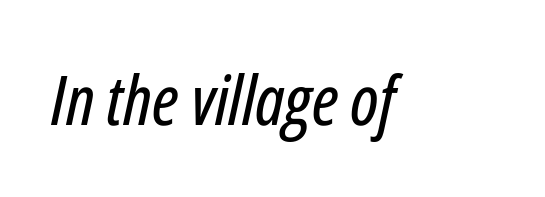
Is the type slanted? Yes — the strokes lean at a clear angle. The rendering uses natural spacing where letterforms have individual widths. The line texture is even and compact thanks to regular tracking. This rendering features lettering with no underline.
